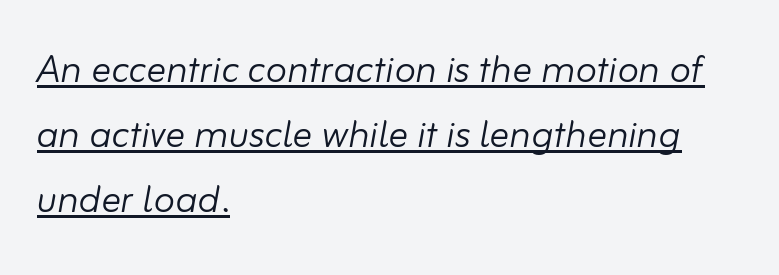
Bold? No — there's no thickening of the strokes. You could not count columns in this text — the font is proportionally spaced. One-word summary of the alignment: left. The specimen includes a rule beneath the text block's lines. Default kerning and tracking; the words read as compact shapes.
